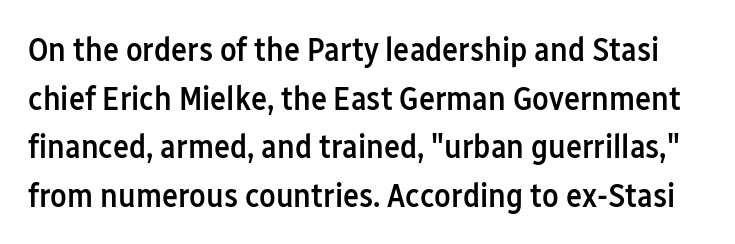
{"serif": "no", "italic": "no", "bold": "semi", "weight": "semibold", "width": "condensed", "stroke_contrast": "low", "x_height": "medium", "monospaced": "no", "underline": "no", "line_spacing": "normal", "line_spacing_ratio": 1.43, "letter_spacing": "normal", "letter_spacing_em": 0.0, "glyph_px": 34}
